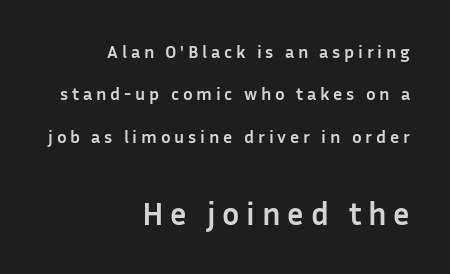
Q: Is the text bold? A: Yes.
Q: Is the text italic (slanted)? A: No, it is upright.
Q: Is the typeface a serif or a sans-serif typeface? A: Sans-serif.
Q: Is the text underlined? A: No.
Q: How is the paragraph aligned? A: Right-aligned.
Q: Is the spacing between letters normal or unusually wide? A: Unusually wide.
Q: Is the spacing between lines tight, normal or loose? A: Loose.
Q: Which block of text is set in a larger size, the first (top) or the second (bottom)? A: The second (bottom) one.
Q: Width (condensed, normal, or wide)? A: Normal.
Q: Stroke contrast? A: Low.
Q: x-height? A: Medium.
Q: Monospaced? A: No.
